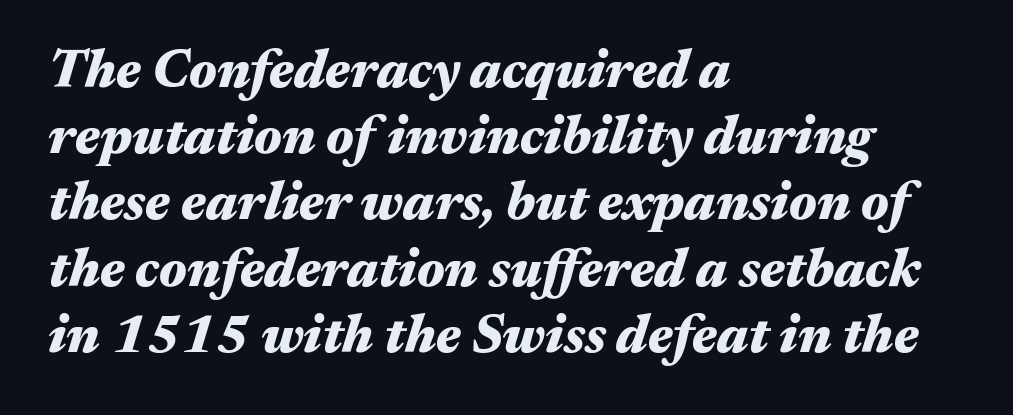
Each letter keeps its own natural width here, so spacing adapts to shape. Each new line begins a customary step beneath the previous one. Does the copy run flush right? No — it runs flush left. You can tell it's italic because the verticals aren't actually vertical. The space directly below the letters is spotless. Caption: standard tracking, unaltered.
